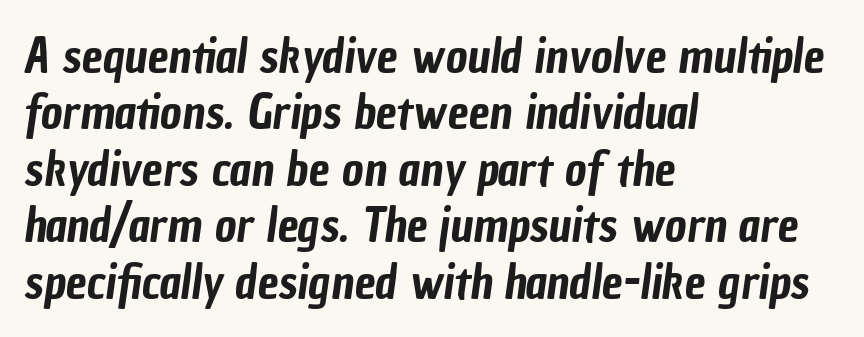
{"serif": "no", "width": "condensed", "stroke_contrast": "low", "x_height": "medium", "monospaced": "no", "underline": "no", "align": "left", "line_spacing_ratio": 1.2, "letter_spacing": "normal", "letter_spacing_em": 0.0, "glyph_px": 47}
